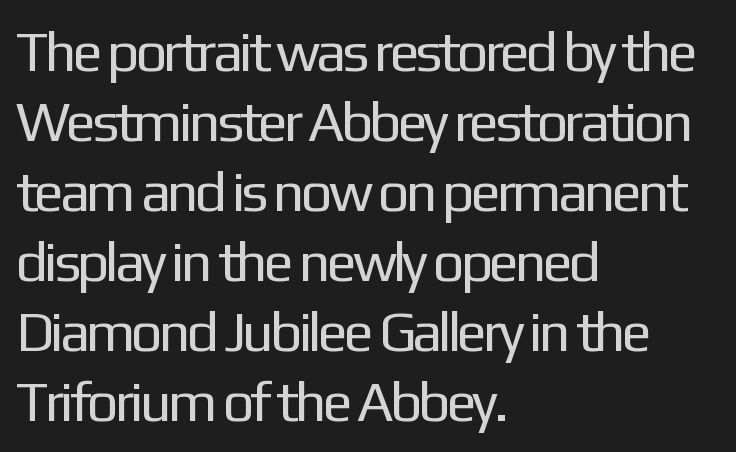
{"serif": "no", "italic": "no", "bold": "no", "weight": "regular", "width": "normal", "stroke_contrast": "low", "x_height": "medium", "monospaced": "no", "underline": "no", "align": "left", "line_spacing": "normal", "line_spacing_ratio": 1.25, "letter_spacing": "normal", "letter_spacing_em": 0.0, "glyph_px": 56}
